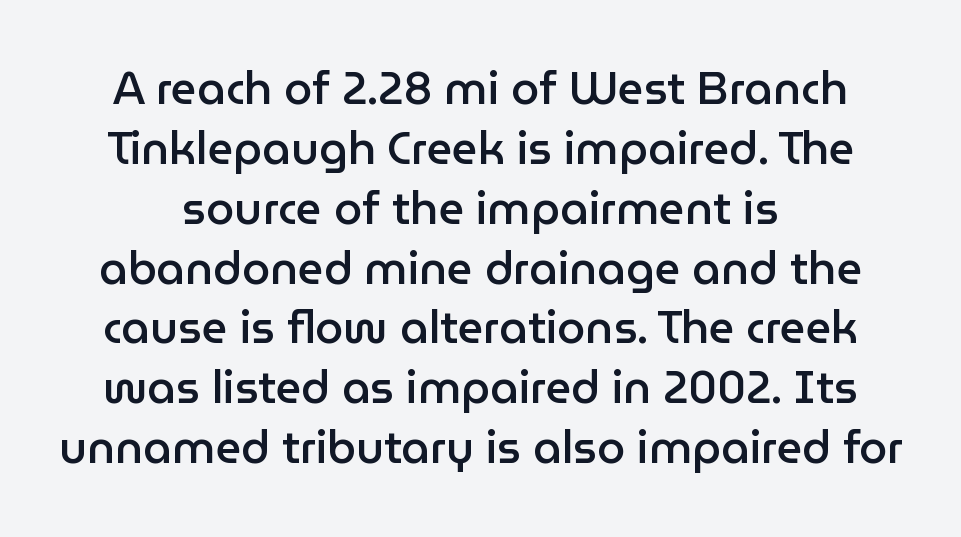
Q: Is the text bold? A: Semi-bold.
Q: Is the text italic (slanted)? A: No, it is upright.
Q: Is the typeface a serif or a sans-serif typeface? A: Sans-serif.
Q: Is the text underlined? A: No.
Q: Is the spacing between letters normal or unusually wide? A: Normal.
Q: Is the spacing between lines tight, normal or loose? A: Normal.
Q: Width (condensed, normal, or wide)? A: Normal.
Q: Stroke contrast? A: Low.
Q: x-height? A: Medium.
Q: Monospaced? A: No.
